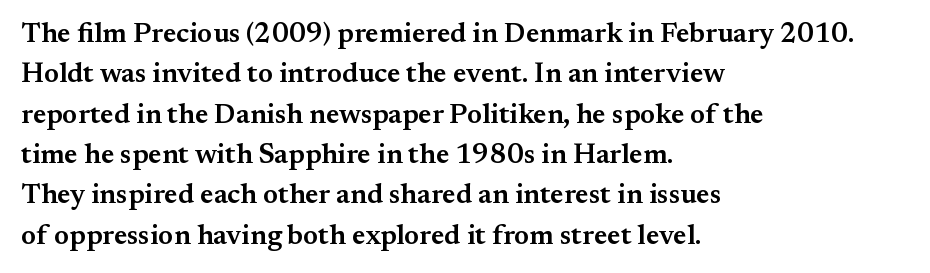
The block of text has a typical density, with ordinary space between rows. What weight is shown? A semibold, between regular and bold. This is roman type, the default non-slanted kind. Nobody touched the tracking dial on this one. The letters advance in unequal steps, a hallmark of proportional type.
